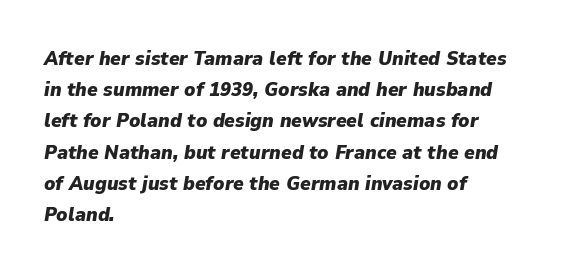
Q: Is the text bold? A: Yes.
Q: Is the text italic (slanted)? A: Yes, it leans right by about 9 degrees.
Q: Is the text underlined? A: No.
Q: How is the paragraph aligned? A: Left-aligned.
Q: Is the spacing between letters normal or unusually wide? A: Normal.
Q: Is the spacing between lines tight, normal or loose? A: Normal.
